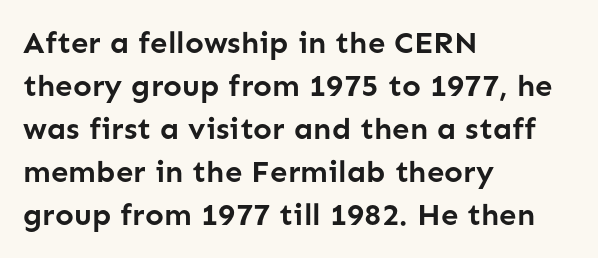
Q: Is the text bold? A: Yes.
Q: Is the text italic (slanted)? A: No, it is upright.
Q: Is the typeface a serif or a sans-serif typeface? A: Sans-serif.
Q: Is the text underlined? A: No.
Q: How is the paragraph aligned? A: Left-aligned.
Q: Is the spacing between letters normal or unusually wide? A: Normal.
Q: Is the spacing between lines tight, normal or loose? A: Normal.
Q: Width (condensed, normal, or wide)? A: Normal.
Q: Stroke contrast? A: Low.
Q: x-height? A: Medium.
Q: Monospaced? A: No.
